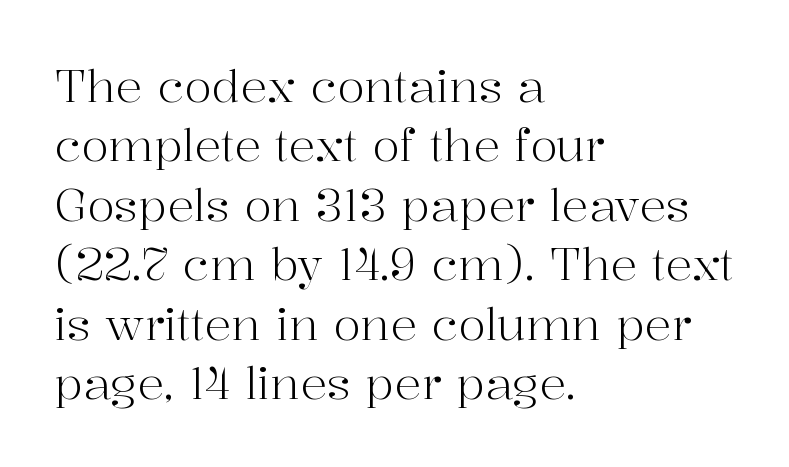
Weight: regular or lighter. If you drew a ruler down the left edge, every line would touch it. Rule under the text: the space is simply empty. Character widths vary here, with narrow letters taking less room than wide ones. No extra tracking has been applied to these lines. These lines sit exactly where default settings would place them.
